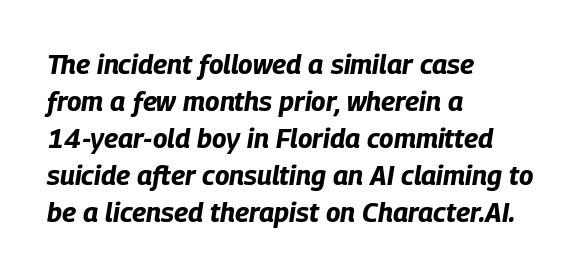
The image shows 27 px bold type, italic (leaning right); set left-aligned, normal line spacing (1.37x), normal letter spacing, not underlined.
